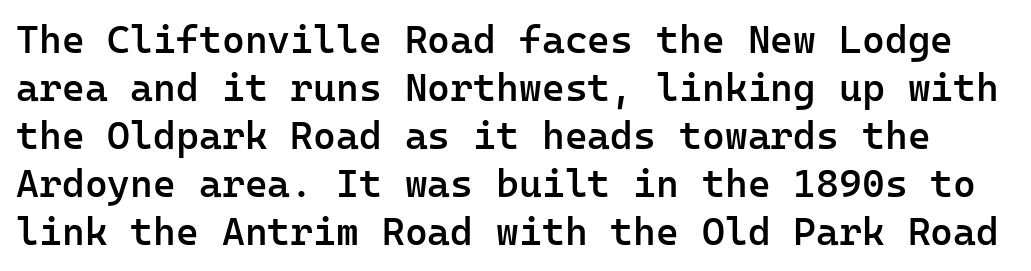
The image shows 39 px semibold sans-serif type, upright, monospaced; set line spacing 1.23x, normal letter spacing, not underlined; low stroke contrast and a medium x-height.
